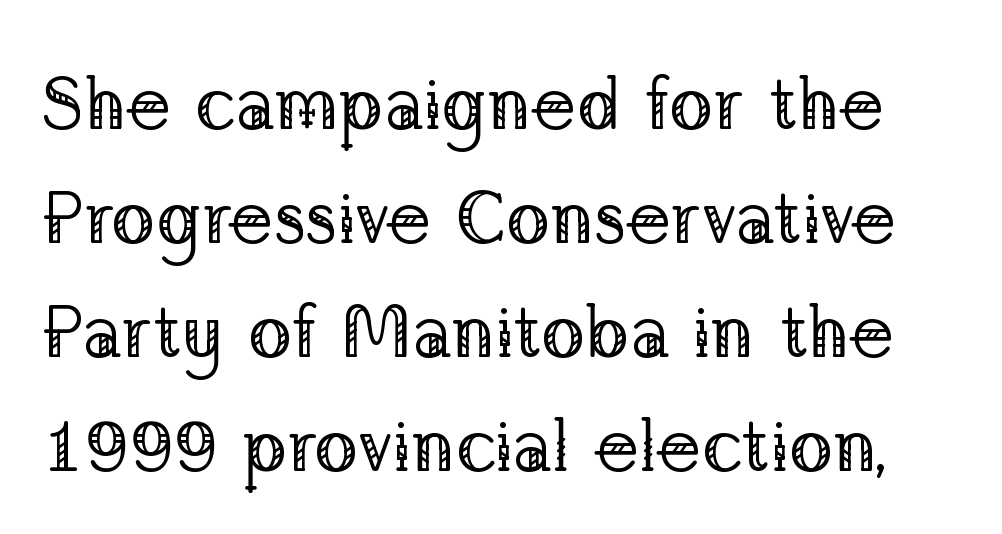
The image shows 74 px regular-weight serif type, upright; set normal line spacing (1.54x), normal letter spacing, not underlined; low stroke contrast and a medium x-height.
